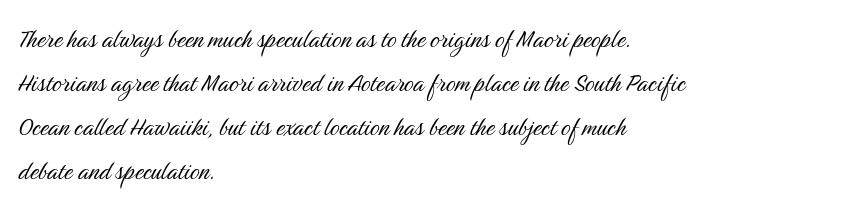
Q: Is the text bold? A: No.
Q: Is the text italic (slanted)? A: Yes.
Q: Is the typeface a serif or a sans-serif typeface? A: Sans-serif.
Q: Is the text underlined? A: No.
Q: How is the paragraph aligned? A: Left-aligned.
Q: Is the spacing between letters normal or unusually wide? A: Normal.
Q: Is the spacing between lines tight, normal or loose? A: Normal.
Q: Width (condensed, normal, or wide)? A: Condensed.
Q: Stroke contrast? A: Medium.
Q: x-height? A: Medium.
Q: Monospaced? A: No.
